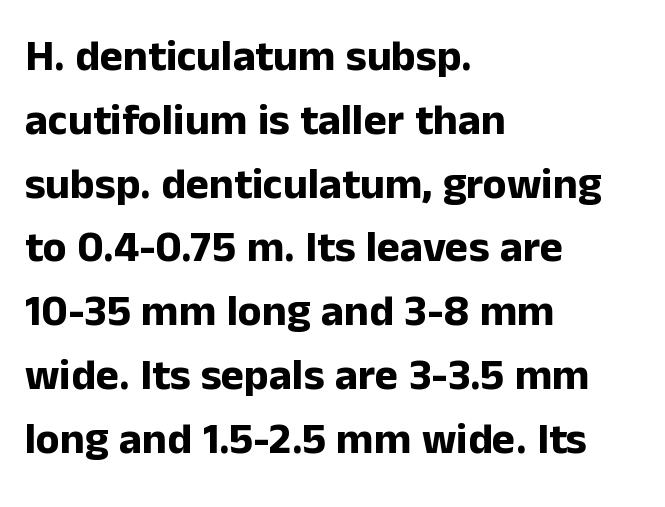
Q: Is the text bold? A: Yes.
Q: Is the text italic (slanted)? A: No, it is upright.
Q: Is the typeface a serif or a sans-serif typeface? A: Sans-serif.
Q: Is the text underlined? A: No.
Q: How is the paragraph aligned? A: Left-aligned.
Q: Is the spacing between letters normal or unusually wide? A: Normal.
Q: Is the spacing between lines tight, normal or loose? A: Normal.
Q: Width (condensed, normal, or wide)? A: Normal.
Q: Stroke contrast? A: Low.
Q: x-height? A: Medium.
Q: Monospaced? A: No.
